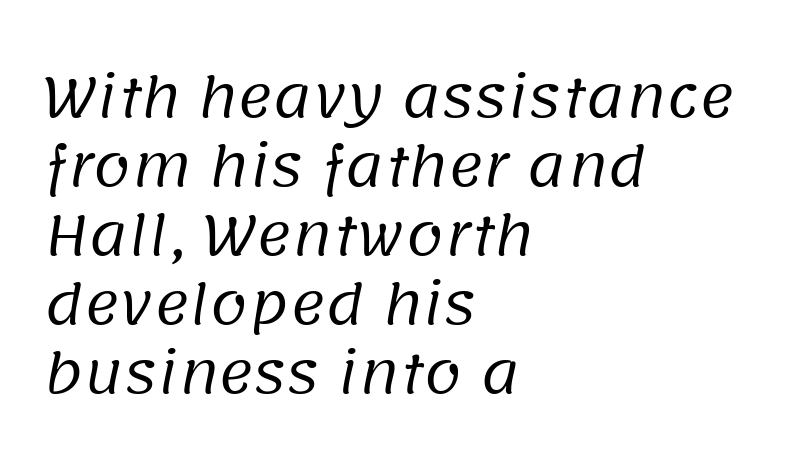
Q: Is the text bold? A: No.
Q: Is the typeface a serif or a sans-serif typeface? A: Sans-serif.
Q: Is the text underlined? A: No.
Q: How is the paragraph aligned? A: Left-aligned.
Q: Is the spacing between letters normal or unusually wide? A: Normal.
Q: Is the spacing between lines tight, normal or loose? A: Normal.
Q: Width (condensed, normal, or wide)? A: Normal.
Q: Stroke contrast? A: Low.
Q: x-height? A: Large.
Q: Monospaced? A: No.
